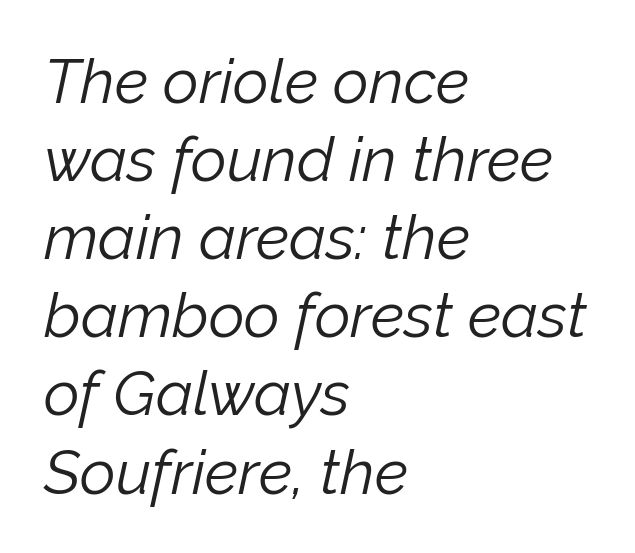
{"italic": "yes", "lean": "right", "slant_degrees": 12, "bold": "no", "weight": "light", "width": "normal", "stroke_contrast": "low", "x_height": "medium", "monospaced": "no", "underline": "no", "align": "left", "line_spacing": "normal", "line_spacing_ratio": 1.26, "letter_spacing": "normal", "letter_spacing_em": 0.0, "glyph_px": 62}
